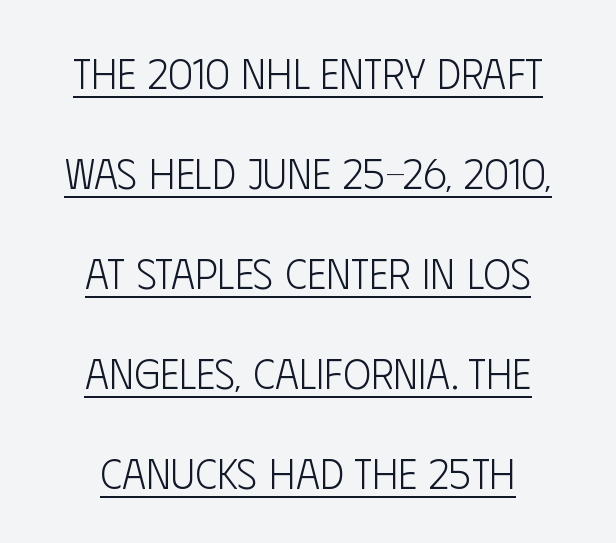
{"serif": "no", "italic": "no", "bold": "no", "weight": "light", "width": "condensed", "stroke_contrast": "low", "x_height": "large", "monospaced": "no", "underline": "yes", "align": "center", "line_spacing": "loose", "line_spacing_ratio": 2.38, "letter_spacing": "normal", "letter_spacing_em": 0.0, "glyph_px": 42}
